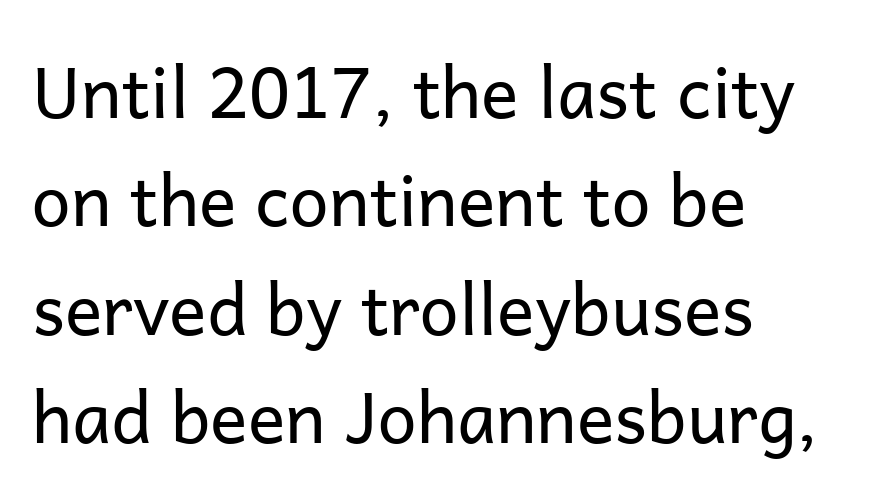
Is there much room between lines? A standard amount, neither cramped nor airy. The characters display no serif detailing; their extremities are plain. Layout note: lines flush left. Clear beneath every line of the passage. The line texture is even and compact thanks to regular tracking. Stems here are at most as thick as an everyday book face.
